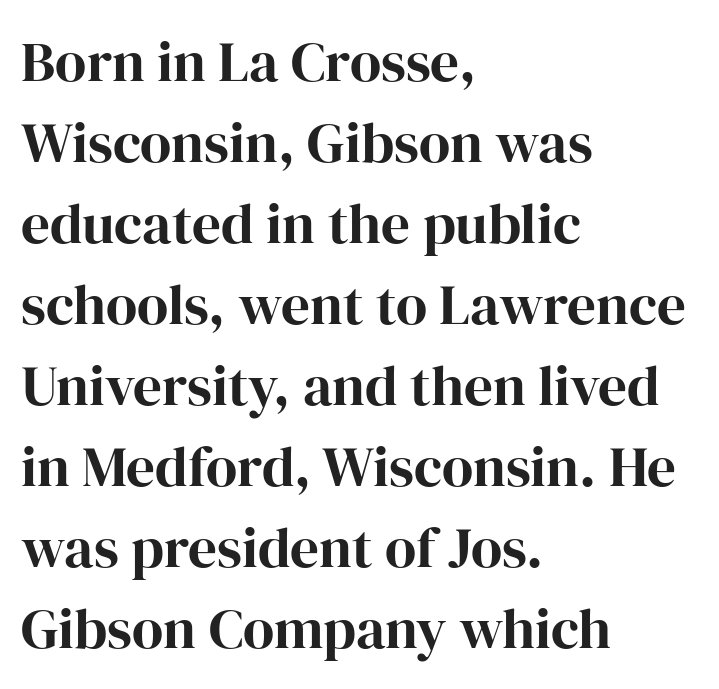
Leading: standard. Type without underlining. These lines are set flush left with a ragged right edge. Think of a printed novel: that variable character pitch is what you see here.
